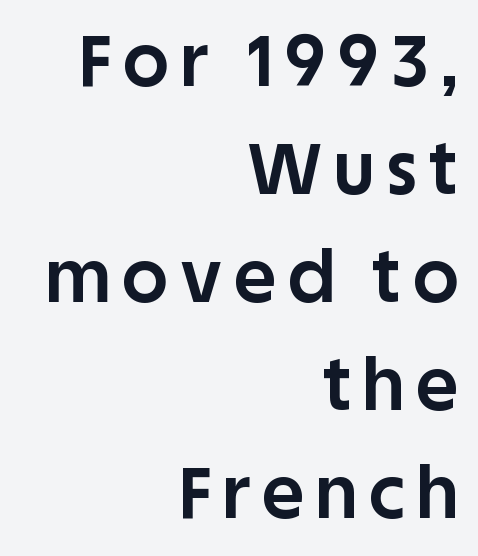
{"serif": "no", "italic": "no", "bold": "yes", "weight": "bold", "width": "normal", "stroke_contrast": "low", "x_height": "large", "monospaced": "no", "underline": "no", "align": "right", "line_spacing": "normal", "line_spacing_ratio": 1.52, "glyph_px": 71}
